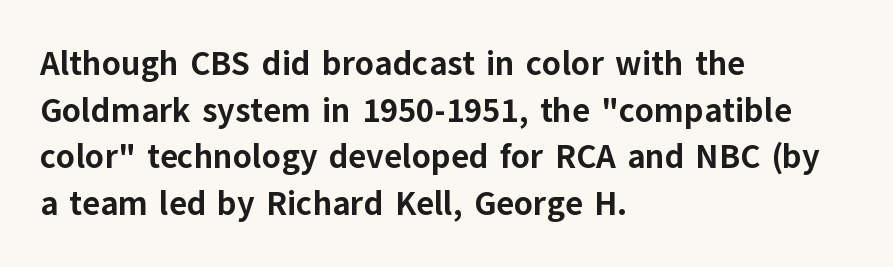
The typeface chosen for these lines omits serifs. The designer left line spacing at the default. The strokes are fattened all the way to bold. Think of a printed novel: that variable character pitch is what you see here. The ragged edge is on the right, which tells us the setting is flush left.
